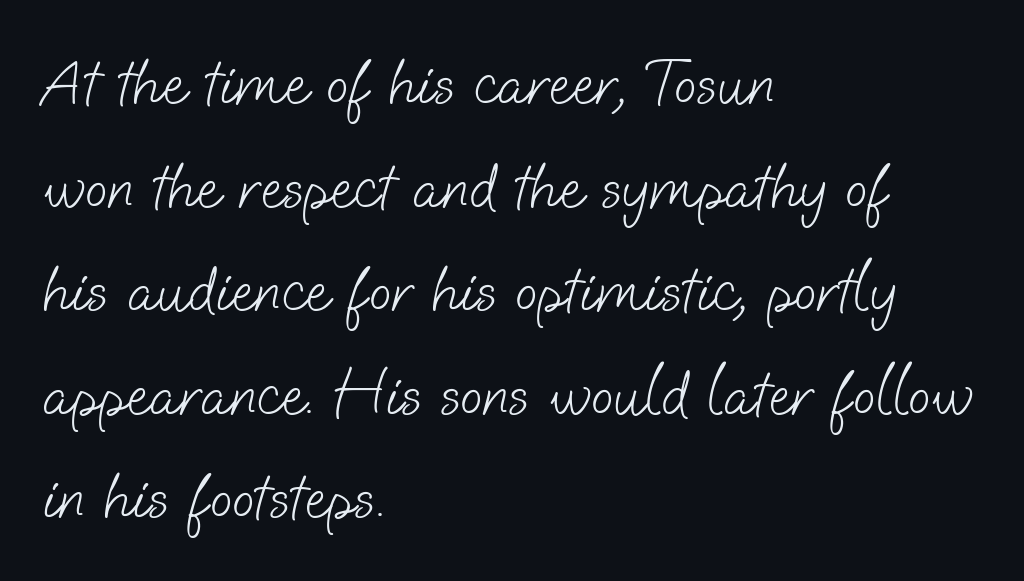
The image shows 66 px light sans-serif type; set left-aligned, normal line spacing (1.57x), normal letter spacing, not underlined; low stroke contrast and a small x-height.
